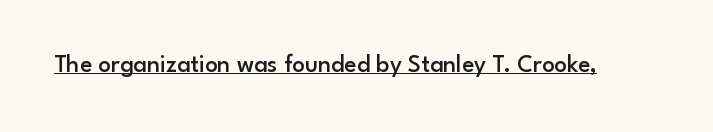
The image shows 25 px text type, upright; set normal letter spacing, underlined.
